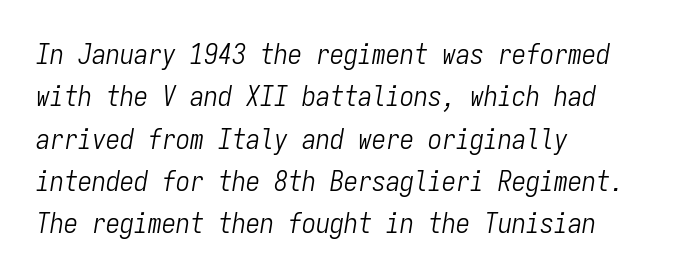
Q: Is the text bold? A: No.
Q: Is the text italic (slanted)? A: Yes, it leans right by about 9 degrees.
Q: Is the text underlined? A: No.
Q: How is the paragraph aligned? A: Left-aligned.
Q: Is the spacing between letters normal or unusually wide? A: Normal.
Q: Is the spacing between lines tight, normal or loose? A: Normal.
Q: Width (condensed, normal, or wide)? A: Condensed.
Q: Stroke contrast? A: Low.
Q: x-height? A: Medium.
Q: Monospaced? A: Yes.
